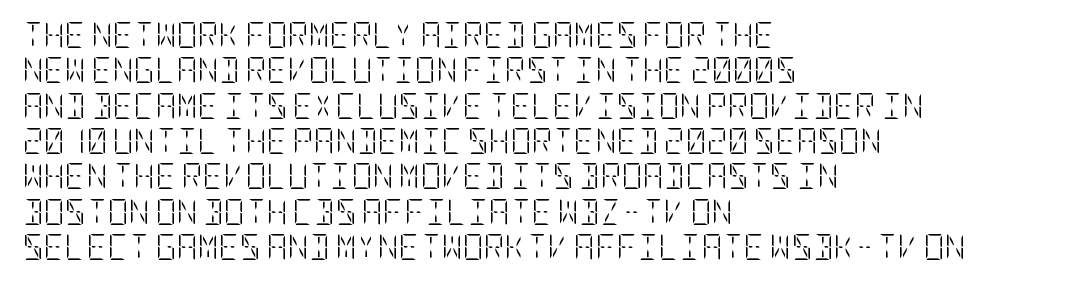
Vertically, the passage feels balanced, rows spaced as you'd expect. No italicization has been applied; the sample stays upright. A bare baseline throughout the passage. Think standard paragraph weight, or any step lighter than that.
